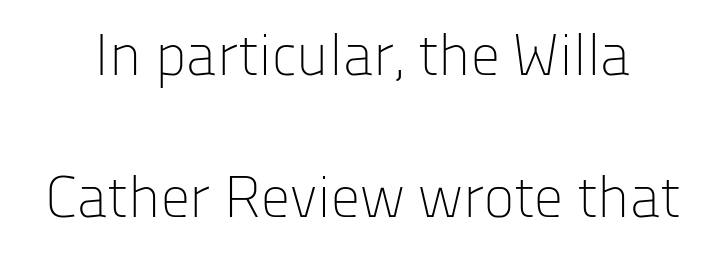
This sample uses an upright cut, with every glyph sitting square on the baseline. The rendering uses natural spacing where letterforms have individual widths. Each new line begins a long way beneath the previous one. Each stroke keeps to a modest, everyday thickness or less.
